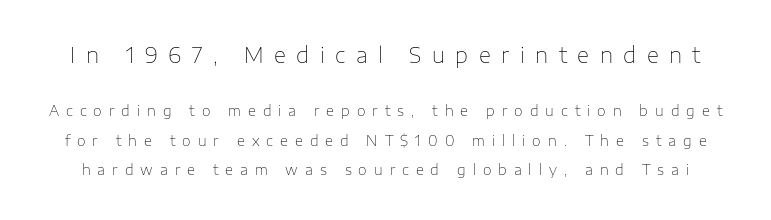
Quick note: not italic, upright. Does the leading feel generous? Absolutely, it's lavish. The face looks like a standard text weight, possibly lighter. This rendering features lettering with no underline.
